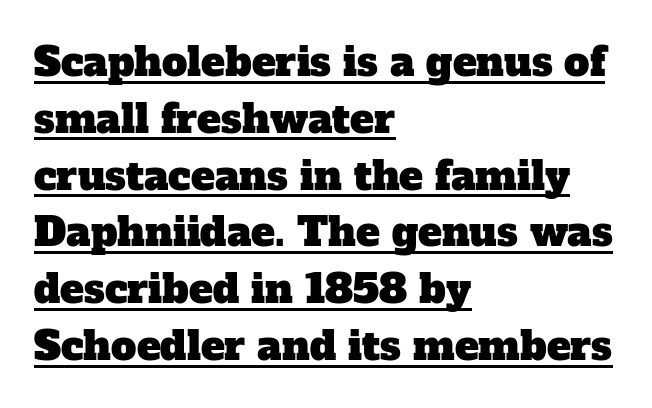
The image shows 40 px serif type; set left-aligned, normal line spacing (1.42x), normal letter spacing, underlined; low stroke contrast and a medium x-height.
